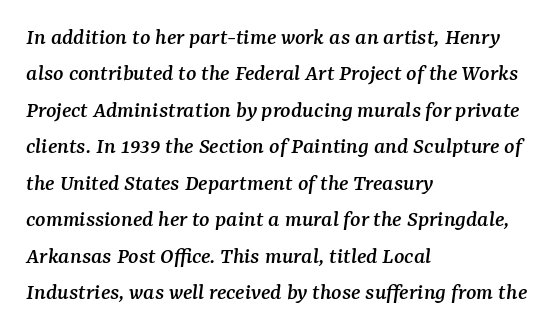
In terms of leading, this rendering sits right in the middle. Casual observation: everything's shoved over to the left. Quick note: underline off. The tracking reads as untouched default to a designer's eye.
